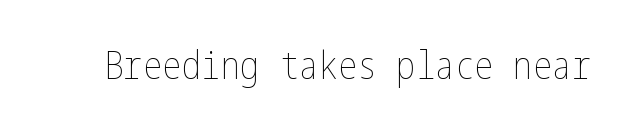
The image shows 39 px thin, condensed type, upright; set normal letter spacing, not underlined; low stroke contrast and a medium x-height.
